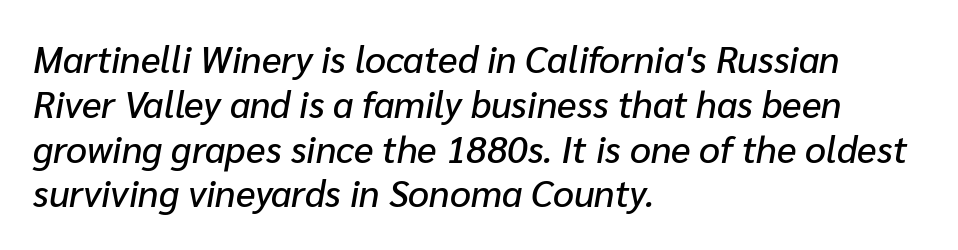
Is this a fixed-width face? No — the glyphs have proportional, varying widths. Beneath every word, the page is bare. Notice how the stems are inclined rather than vertical — that's the hallmark of italics. Compared with a centered layout, this one pins lines to the left instead. The letterforms sit shoulder to shoulder at normal distance.
